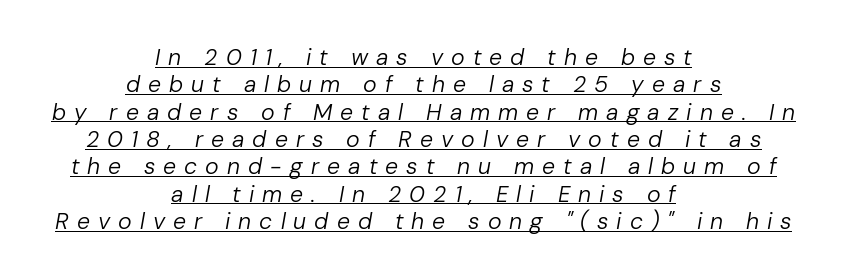
{"italic": "yes", "lean": "right", "slant_degrees": 10, "bold": "no", "underline": "yes", "align": "center", "line_spacing_ratio": 1.19, "letter_spacing": "wide", "letter_spacing_em": 0.35, "glyph_px": 23}
